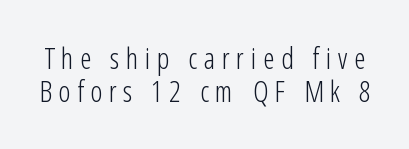
{"serif": "no", "italic": "no", "bold": "no", "weight": "light", "width": "condensed", "stroke_contrast": "low", "x_height": "medium", "monospaced": "no", "underline": "no", "line_spacing": "tight", "line_spacing_ratio": 1.13, "letter_spacing": "wide", "letter_spacing_em": 0.23, "glyph_px": 29}
